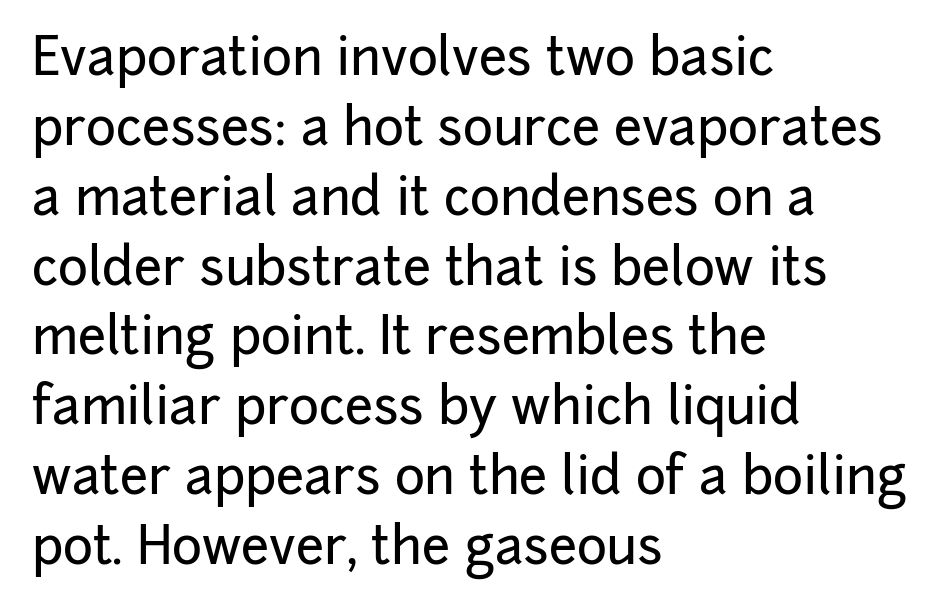
Q: Is the text italic (slanted)? A: No, it is upright.
Q: Is the typeface a serif or a sans-serif typeface? A: Sans-serif.
Q: Is the text underlined? A: No.
Q: How is the paragraph aligned? A: Left-aligned.
Q: Is the spacing between letters normal or unusually wide? A: Normal.
Q: Is the spacing between lines tight, normal or loose? A: Normal.
Q: Width (condensed, normal, or wide)? A: Normal.
Q: Stroke contrast? A: Low.
Q: x-height? A: Medium.
Q: Monospaced? A: No.
